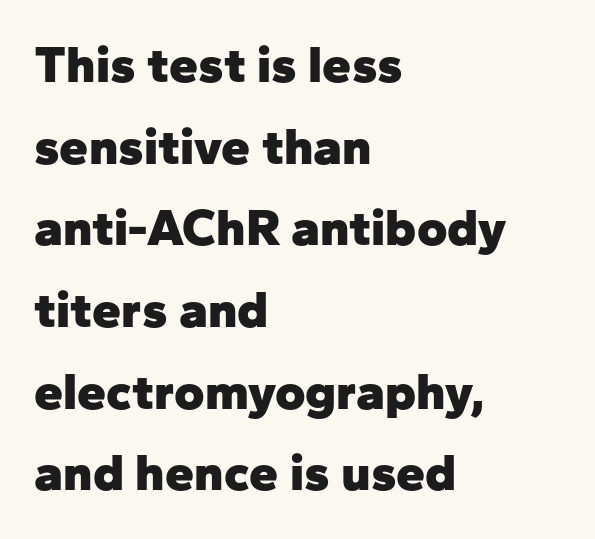
Q: Is the text bold? A: Yes.
Q: Is the text italic (slanted)? A: No, it is upright.
Q: Is the typeface a serif or a sans-serif typeface? A: Sans-serif.
Q: Is the text underlined? A: No.
Q: How is the paragraph aligned? A: Left-aligned.
Q: Is the spacing between letters normal or unusually wide? A: Normal.
Q: Is the spacing between lines tight, normal or loose? A: Normal.
Q: Width (condensed, normal, or wide)? A: Normal.
Q: Stroke contrast? A: Low.
Q: x-height? A: Medium.
Q: Monospaced? A: No.
